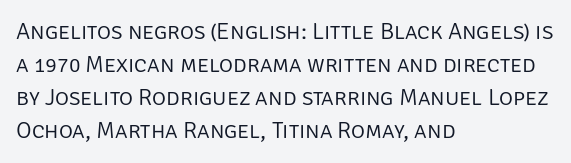
Horizontally, the lines are justified to the leading edge only. A roman cut, with each character standing at attention. The lines sit at an ordinary, default distance from one another. The font sits on the lighter half of the weight spectrum, regular included. Just letters on the line, the space beneath them empty. Standard letterfit; no display-style spreading of the glyphs.
